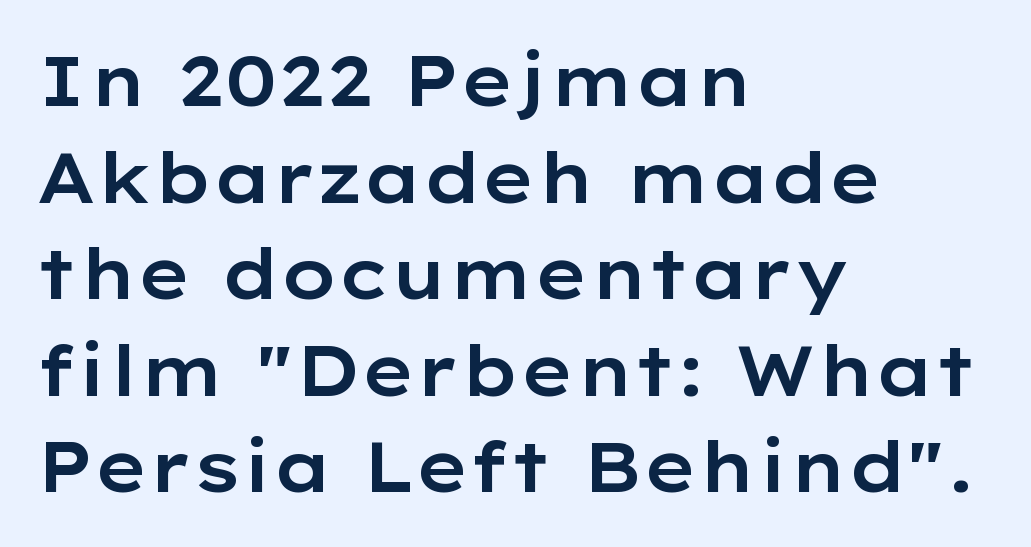
The image shows 70 px wide sans-serif type, upright; set left-aligned, normal line spacing (1.38x), normal letter spacing, not underlined; low stroke contrast and a medium x-height.
